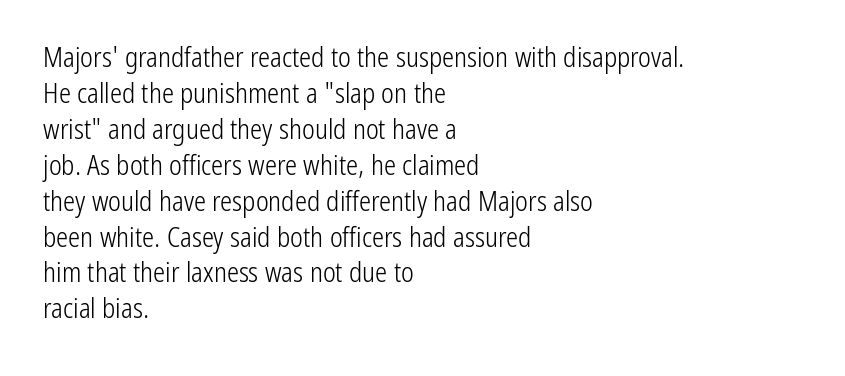
The image shows 27 px text type, upright; set left-aligned, normal line spacing (1.33x), normal letter spacing, not underlined.
